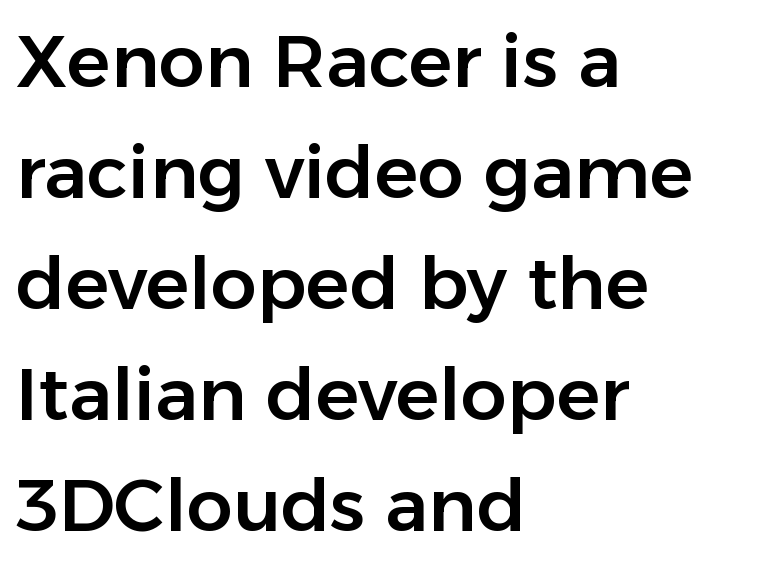
{"serif": "no", "italic": "no", "width": "normal", "stroke_contrast": "low", "x_height": "medium", "monospaced": "no", "underline": "no", "align": "left", "line_spacing": "normal", "line_spacing_ratio": 1.52, "letter_spacing": "normal", "letter_spacing_em": 0.0, "glyph_px": 73}
